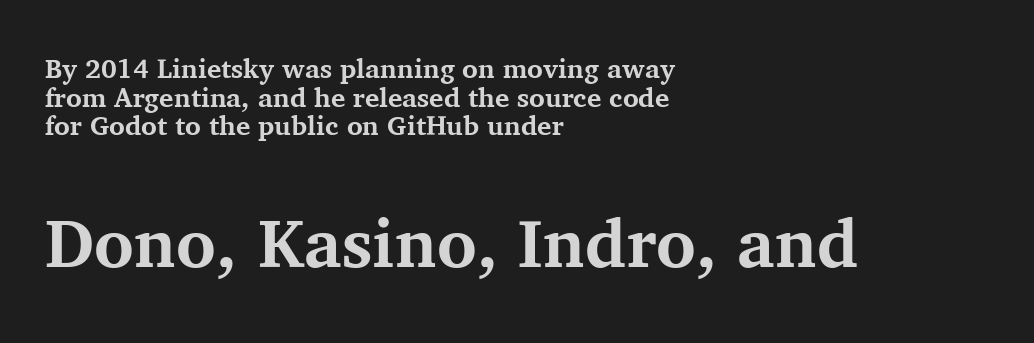
The typesetter chose a ragged-right arrangement here. The rendering uses a small line-height, squeezing the rows. Here the designer chose a conventional face with non-uniform glyph widths. Compared with an ordinary text face, these strokes are far heavier — a full bold. Examine the stroke ends and you'll spot serifs.
